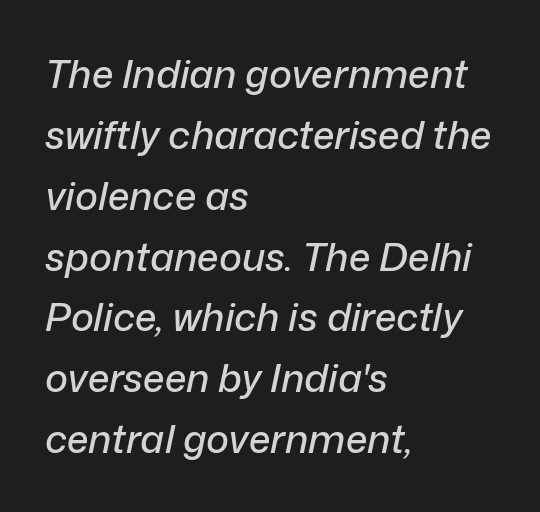
Q: Is the text italic (slanted)? A: Yes, it leans right by about 12 degrees.
Q: Is the text underlined? A: No.
Q: How is the paragraph aligned? A: Left-aligned.
Q: Is the spacing between letters normal or unusually wide? A: Normal.
Q: Is the spacing between lines tight, normal or loose? A: Normal.
Q: Width (condensed, normal, or wide)? A: Normal.
Q: Stroke contrast? A: Low.
Q: x-height? A: Medium.
Q: Monospaced? A: No.
